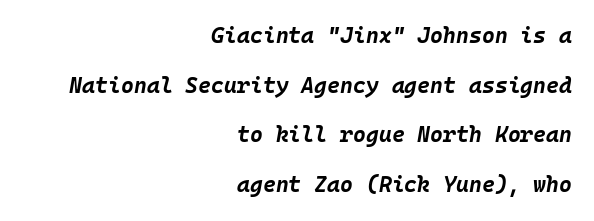
Quick note: interline space is abundant. No word sits above an underline. Where is the straight margin? On the right. There is no visible air inserted between adjacent glyphs. This is heavy type, rendered in bold.
